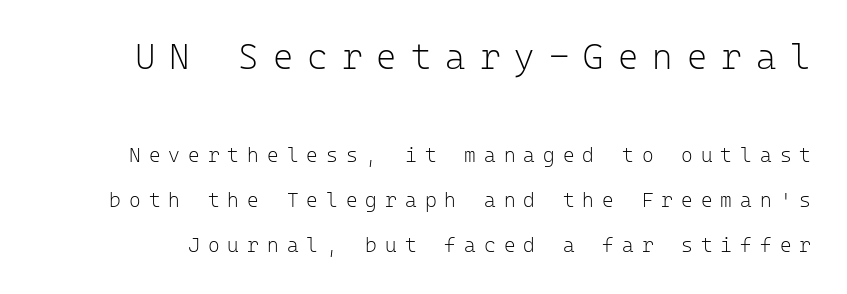
{"serif": "no", "italic": "no", "bold": "no", "weight": "light", "width": "normal", "stroke_contrast": "low", "x_height": "medium", "monospaced": "yes", "underline": "no", "line_spacing": "loose", "line_spacing_ratio": 2.26, "letter_spacing": "wide", "letter_spacing_em": 0.4, "larger_block": "first", "size_ratio": 1.75, "glyph_px": 35}
